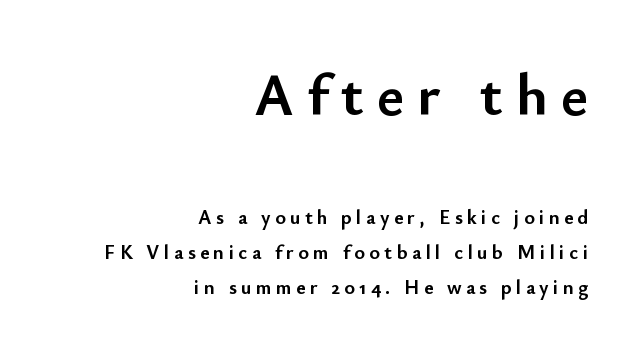
A student would notice the top passage is typeset larger than what follows. The rendering shows plain stroke endings on the letterforms — a sans-serif design. Looks like regular typesetting: each glyph gets only the width it needs. Every stem runs plumb, perpendicular to the baseline. The gaps between neighbouring characters are conspicuously large.
